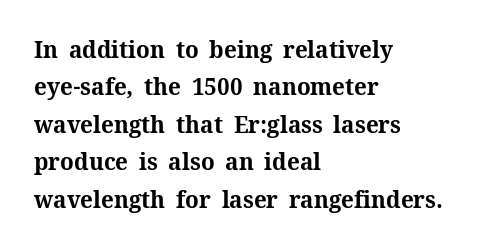
Underline: absent. Strokes here are thick enough to call this a true bold. This block has exactly the height ordinary leading produces. Standard letterfit; no display-style spreading of the glyphs. The lines are quadded left.
